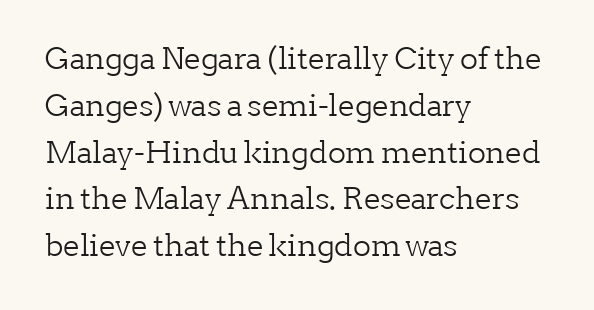
Layout note: lines flush left. Note the varied advance widths — an 'i' is clearly narrower than an 'm'. Are there feet on the stems? There are — it's a serif. Vertically, the passage feels balanced, rows spaced as you'd expect. This rendering leaves character spacing at its baseline value. Nothing heavy about these letters — not bold at all.
